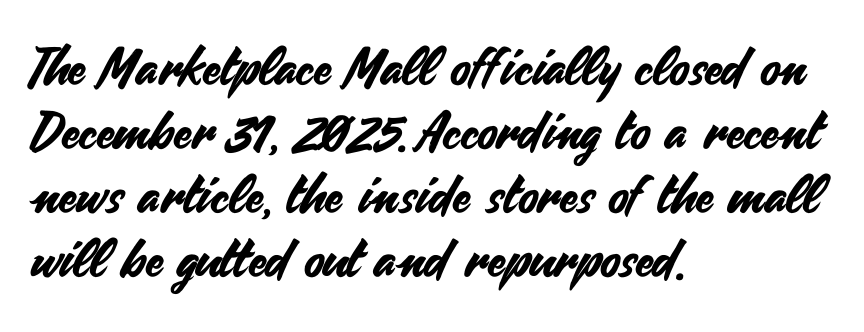
Q: Is the text italic (slanted)? A: Yes.
Q: Is the typeface a serif or a sans-serif typeface? A: Sans-serif.
Q: Is the text underlined? A: No.
Q: How is the paragraph aligned? A: Left-aligned.
Q: Is the spacing between letters normal or unusually wide? A: Normal.
Q: Width (condensed, normal, or wide)? A: Normal.
Q: Stroke contrast? A: Medium.
Q: x-height? A: Small.
Q: Monospaced? A: No.
